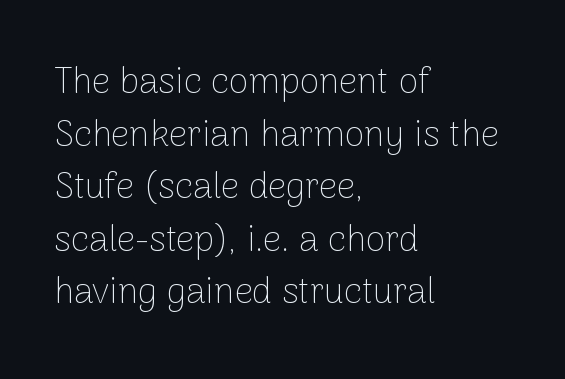
The image shows 36 px thin sans-serif type, upright; set left-aligned, normal line spacing (1.46x), normal letter spacing, not underlined; low stroke contrast and a medium x-height.
